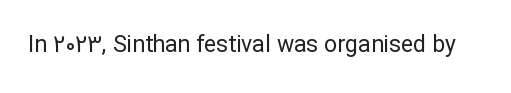
The image shows 23 px text type, upright; set normal letter spacing, not underlined.
